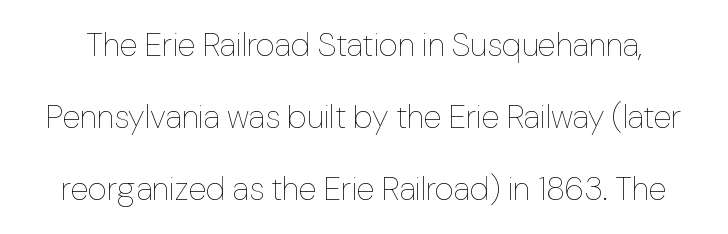
{"italic": "no", "bold": "no", "weight": "thin", "width": "normal", "stroke_contrast": "low", "x_height": "medium", "monospaced": "no", "underline": "no", "line_spacing": "loose", "line_spacing_ratio": 2.18, "letter_spacing": "normal", "letter_spacing_em": 0.0, "glyph_px": 33}
